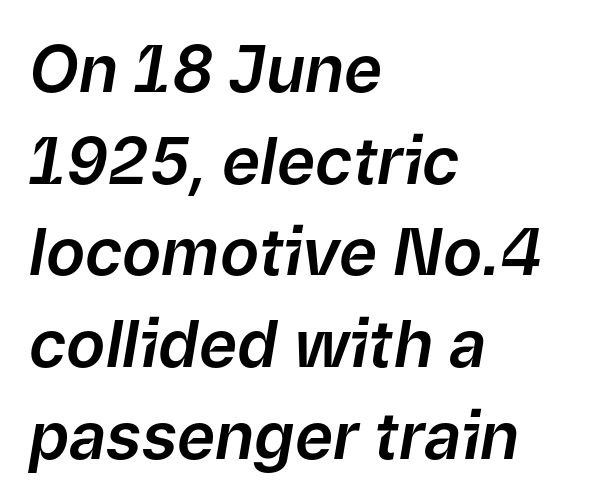
{"italic": "yes", "lean": "right", "slant_degrees": 9, "width": "normal", "stroke_contrast": "low", "x_height": "medium", "monospaced": "no", "underline": "no", "align": "left", "line_spacing": "normal", "line_spacing_ratio": 1.41, "letter_spacing": "normal", "letter_spacing_em": 0.0, "glyph_px": 65}
